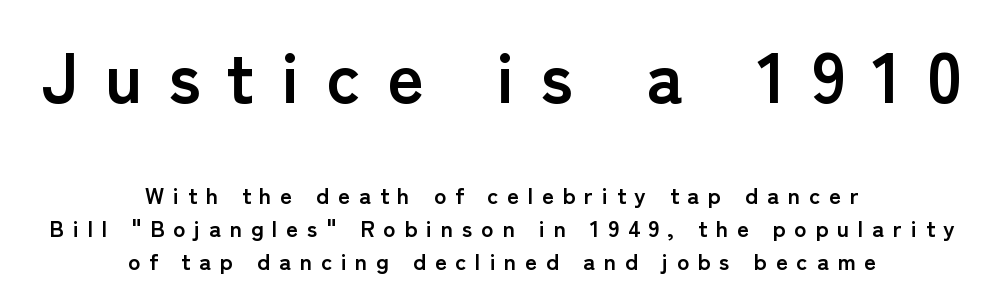
Compared with typical paragraphs, the rows here are spaced about the same. You get the large type first, then a drop to smaller type. Stroke terminals: plain, sans-serif. The face used here is proportionally spaced, like ordinary book or web type.
